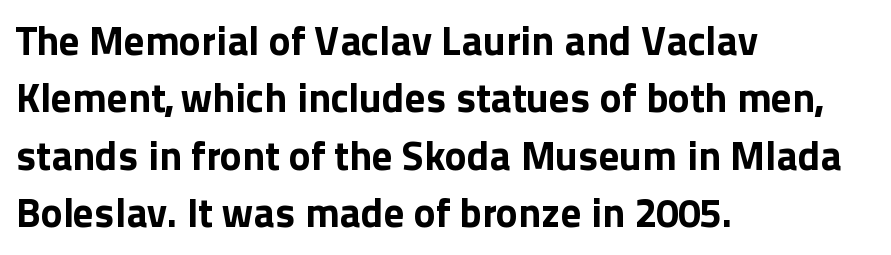
Q: Is the text bold? A: Yes.
Q: Is the text italic (slanted)? A: No, it is upright.
Q: Is the typeface a serif or a sans-serif typeface? A: Sans-serif.
Q: Is the text underlined? A: No.
Q: How is the paragraph aligned? A: Left-aligned.
Q: Is the spacing between letters normal or unusually wide? A: Normal.
Q: Is the spacing between lines tight, normal or loose? A: Normal.
Q: Width (condensed, normal, or wide)? A: Normal.
Q: x-height? A: Medium.
Q: Monospaced? A: No.
